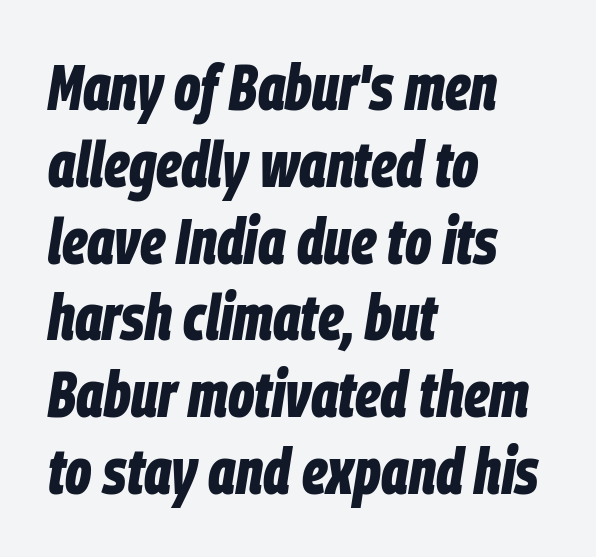
{"italic": "yes", "lean": "right", "slant_degrees": 9, "bold": "yes", "weight": "bold", "width": "condensed", "stroke_contrast": "low", "x_height": "large", "monospaced": "no", "underline": "no", "align": "left", "line_spacing_ratio": 1.2, "letter_spacing": "normal", "letter_spacing_em": 0.0, "glyph_px": 64}
